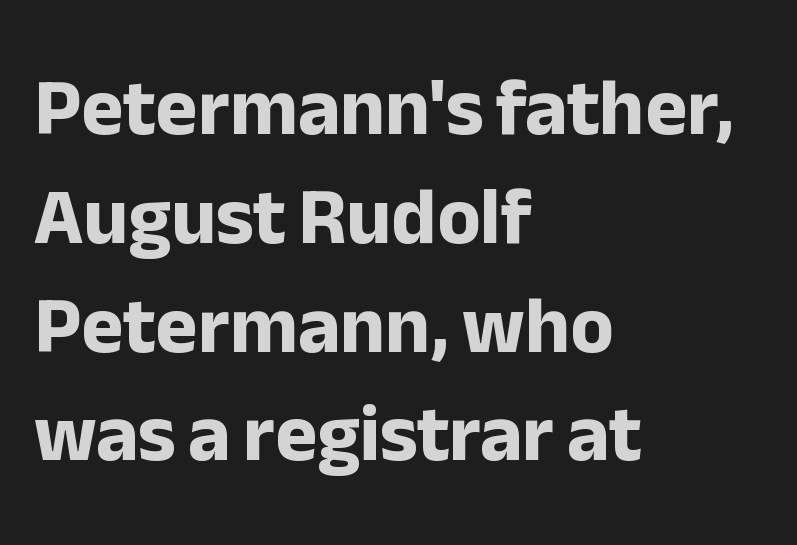
The image shows 80 px bold sans-serif type, upright; set left-aligned, normal line spacing (1.36x), normal letter spacing, not underlined; low stroke contrast and a medium x-height.
